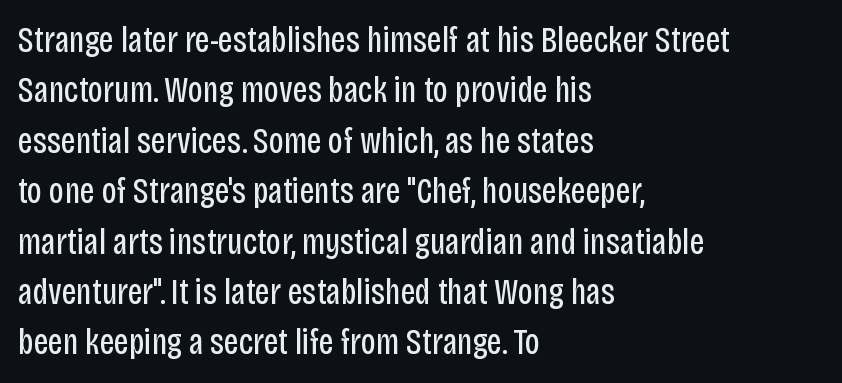
{"serif": "no", "italic": "no", "bold": "no", "weight": "regular", "width": "condensed", "stroke_contrast": "low", "x_height": "large", "monospaced": "no", "underline": "no", "align": "left", "line_spacing": "normal", "line_spacing_ratio": 1.4, "letter_spacing": "normal", "letter_spacing_em": 0.0, "glyph_px": 36}
